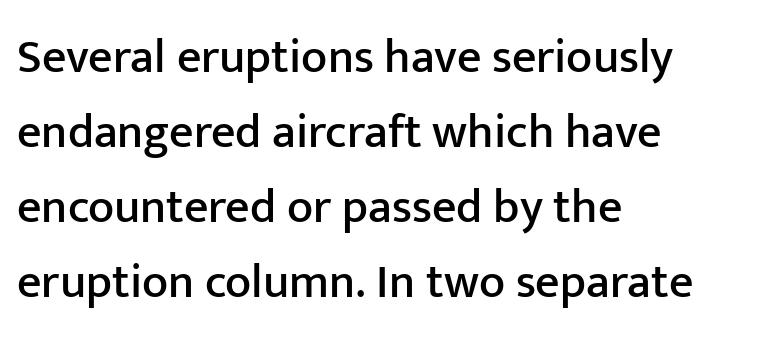
{"serif": "no", "italic": "no", "width": "normal", "stroke_contrast": "low", "x_height": "medium", "monospaced": "no", "underline": "no", "align": "left", "line_spacing": "normal", "line_spacing_ratio": 1.56, "letter_spacing": "normal", "letter_spacing_em": 0.0, "glyph_px": 48}
